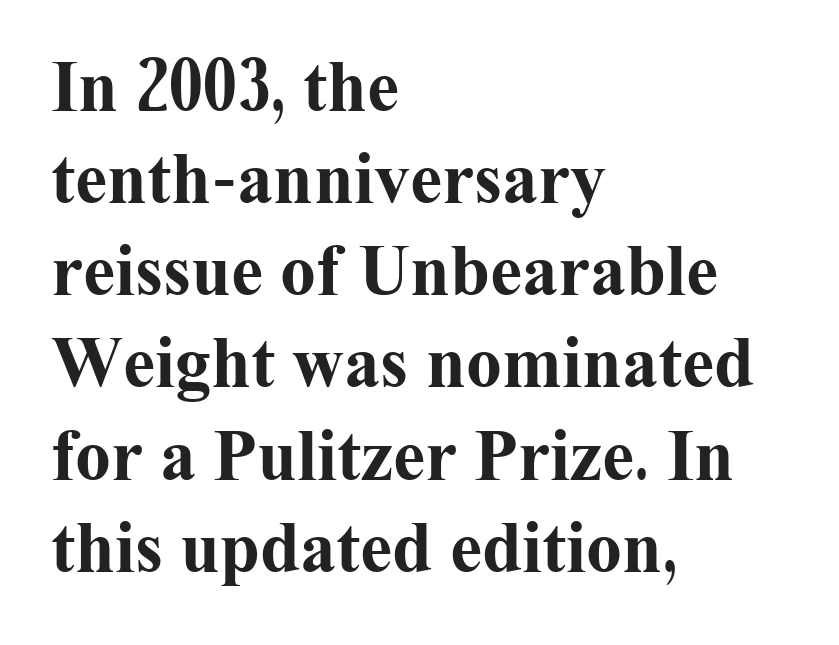
The image shows 72 px bold serif type, upright; set left-aligned, normal line spacing (1.28x), normal letter spacing, not underlined; medium stroke contrast and a medium x-height.
